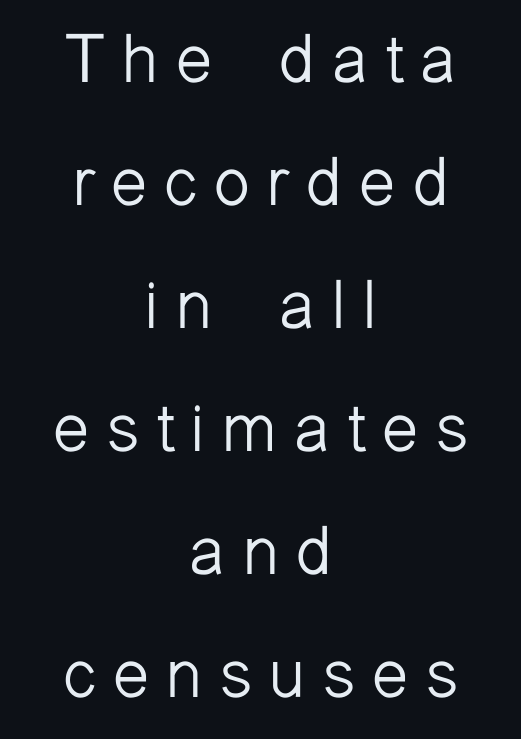
The image shows 68 px light sans-serif type, upright; set centered, line spacing 1.81x, unusually wide letter spacing (+0.23 em), not underlined; low stroke contrast and a medium x-height.
